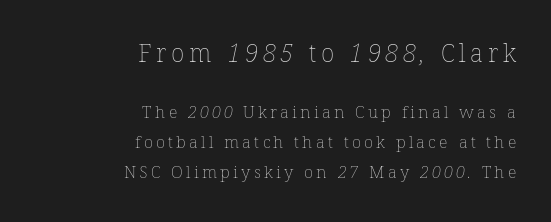
Alignment: flush right. The weight tops out at a normal text grade. Block one is the big one; block two sits smaller underneath. The specimen omits any rule beneath the text block's lines.
